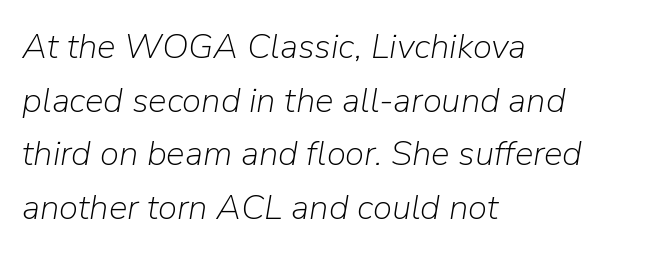
The image shows 35 px light type, italic (leaning right); set left-aligned, normal line spacing (1.53x), normal letter spacing, not underlined; low stroke contrast and a medium x-height.
